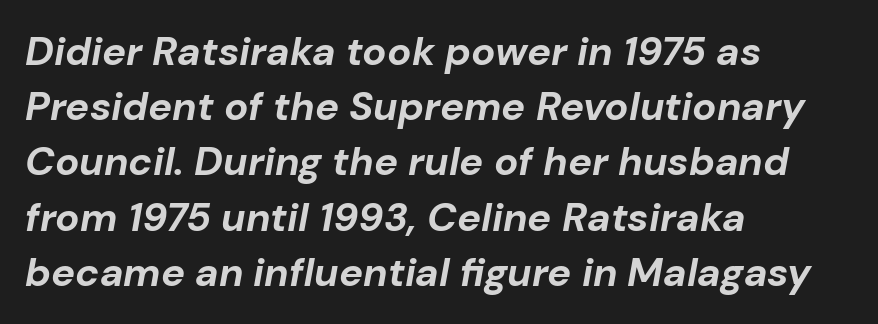
{"italic": "yes", "lean": "right", "slant_degrees": 10, "bold": "yes", "weight": "bold", "width": "normal", "stroke_contrast": "low", "x_height": "medium", "monospaced": "no", "underline": "no", "align": "left", "line_spacing": "normal", "line_spacing_ratio": 1.38, "letter_spacing": "normal", "letter_spacing_em": 0.0, "glyph_px": 40}
